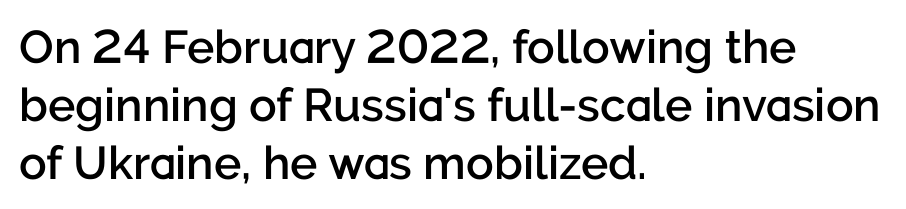
Q: Is the text bold? A: Semi-bold.
Q: Is the text italic (slanted)? A: No, it is upright.
Q: Is the typeface a serif or a sans-serif typeface? A: Sans-serif.
Q: Is the text underlined? A: No.
Q: How is the paragraph aligned? A: Left-aligned.
Q: Is the spacing between letters normal or unusually wide? A: Normal.
Q: Is the spacing between lines tight, normal or loose? A: Normal.
Q: Width (condensed, normal, or wide)? A: Normal.
Q: Stroke contrast? A: Low.
Q: x-height? A: Medium.
Q: Monospaced? A: No.
